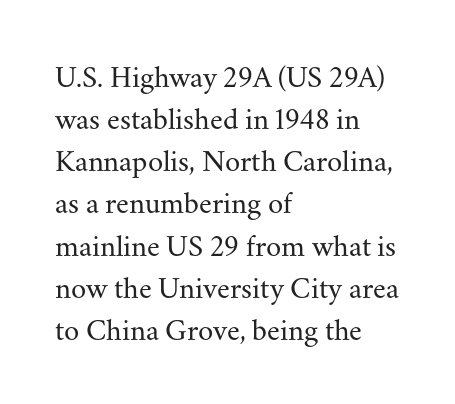
The image shows 31 px regular-weight serif type, upright; set left-aligned, normal line spacing (1.36x), normal letter spacing, not underlined; medium stroke contrast and a small x-height.
